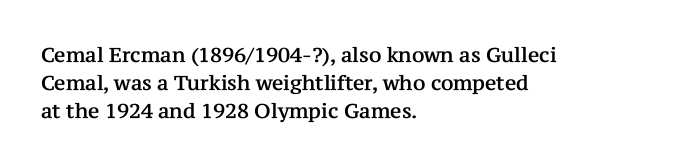
The image shows 20 px text type, upright; set left-aligned, normal line spacing (1.41x), normal letter spacing, not underlined.
